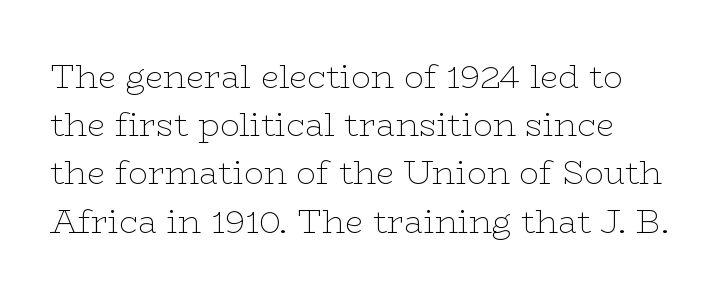
No extra ink here — the face is not bold. Stroke terminals: seriffed. Honestly, the letter spacing is just normal — you wouldn't notice it. Character widths vary here, with narrow letters taking less room than wide ones. The space between consecutive lines is moderate. Descenders are the only things crossing below the line.
